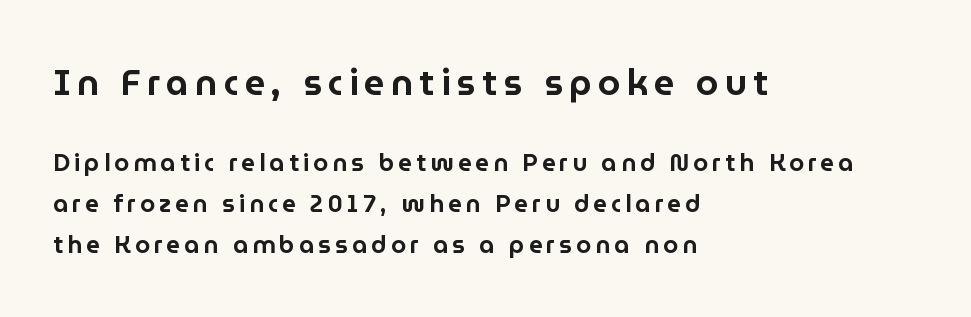
Q: Is the text italic (slanted)? A: No, it is upright.
Q: Is the typeface a serif or a sans-serif typeface? A: Sans-serif.
Q: Is the text underlined? A: No.
Q: How is the paragraph aligned? A: Left-aligned.
Q: Is the spacing between lines tight, normal or loose? A: Normal.
Q: Which block of text is set in a larger size, the first (top) or the second (bottom)? A: The first (top) one.
Q: Width (condensed, normal, or wide)? A: Normal.
Q: Stroke contrast? A: Low.
Q: x-height? A: Medium.
Q: Monospaced? A: No.
